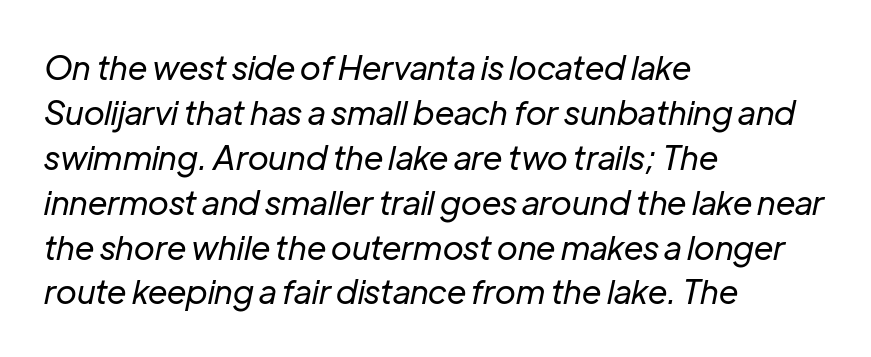
The image shows 33 px regular-weight type, italic (leaning right); set left-aligned, normal line spacing (1.36x), normal letter spacing, not underlined; low stroke contrast and a medium x-height.
